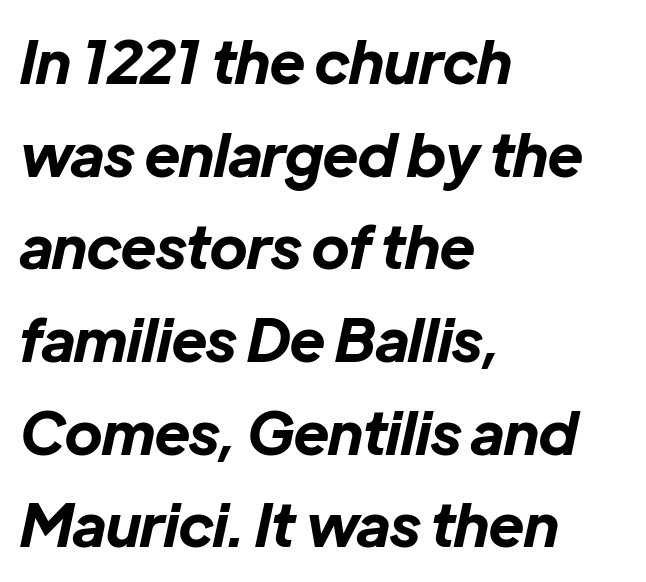
Q: Is the text bold? A: Yes.
Q: Is the text italic (slanted)? A: Yes, it leans right by about 12 degrees.
Q: Is the text underlined? A: No.
Q: How is the paragraph aligned? A: Left-aligned.
Q: Is the spacing between letters normal or unusually wide? A: Normal.
Q: Is the spacing between lines tight, normal or loose? A: Normal.
Q: Width (condensed, normal, or wide)? A: Normal.
Q: Stroke contrast? A: Low.
Q: x-height? A: Medium.
Q: Monospaced? A: No.
